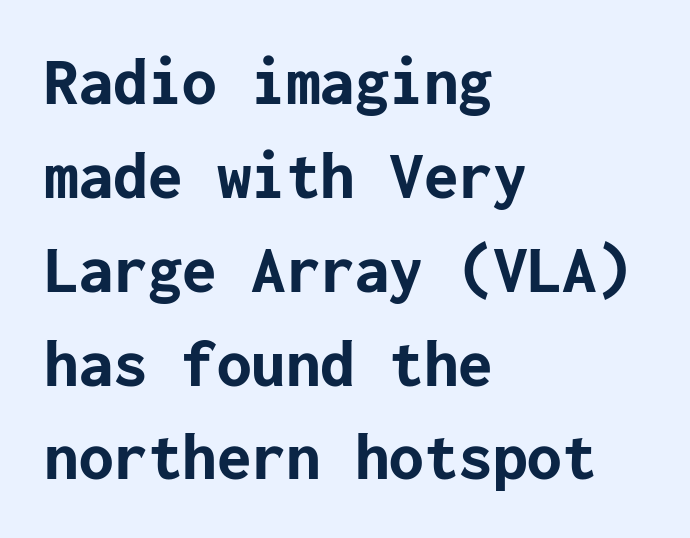
Do the letters lean? They stand straight. The face used here is a sans, in the tradition of grotesques and geometrics. Honestly, there is no underline to notice here at all. Vertically, the passage feels balanced, rows spaced as you'd expect. Tracking value appears to be zero — textbook default spacing. These lines are set flush left with a ragged right edge.
